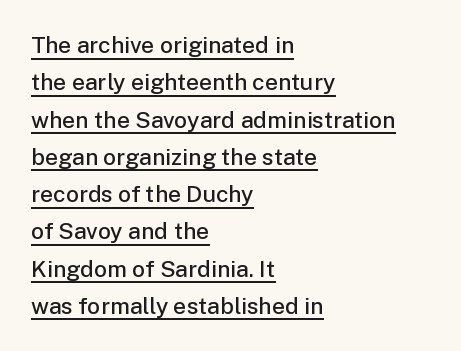
The image shows 23 px text type, upright; set left-aligned, normal line spacing (1.62x), normal letter spacing, underlined.
